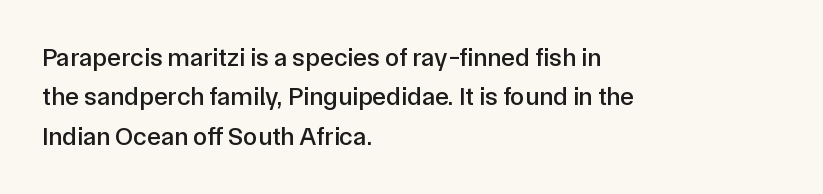
{"italic": "no", "underline": "no", "align": "left", "line_spacing": "normal", "line_spacing_ratio": 1.51, "letter_spacing": "normal", "letter_spacing_em": 0.0, "glyph_px": 26}
